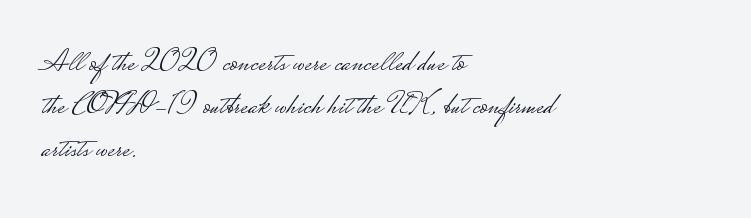
The rag falls on the right side of this text block. A typesetter would label this face a sans. Nothing heavy about these letters — not bold at all. Words appear dense and cohesive because spacing is normal. The space beneath each line is pristine and unruled.
